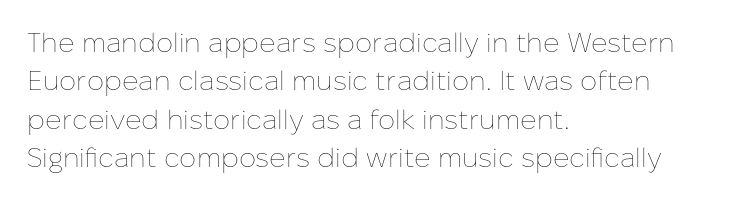
Every row of glyphs begins at an identical x-position on the left. A roman cut, with each character standing at attention. Does the leading feel generous? No, just average. The tracking reads as untouched default to a designer's eye.
